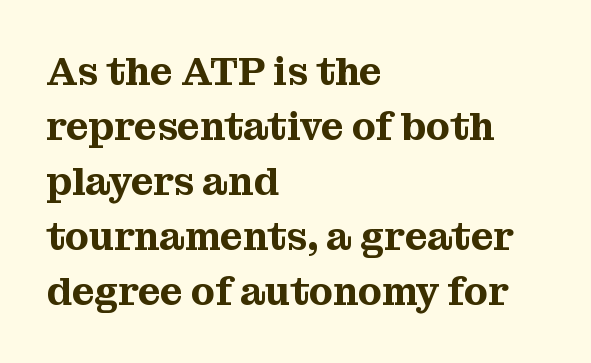
The image shows 39 px serif type, upright; set left-aligned, normal line spacing (1.41x), normal letter spacing, not underlined; medium stroke contrast and a medium x-height.
